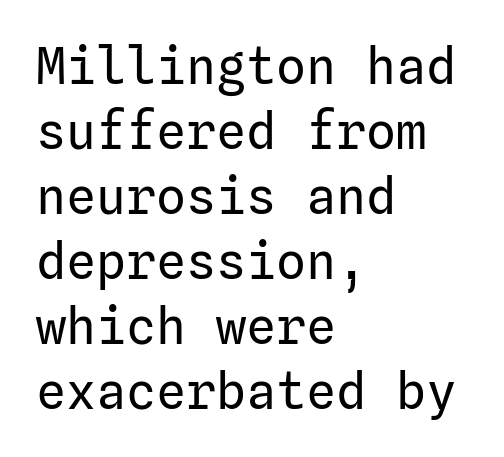
Q: Is the text bold? A: No.
Q: Is the text italic (slanted)? A: No, it is upright.
Q: Is the typeface a serif or a sans-serif typeface? A: Sans-serif.
Q: Is the text underlined? A: No.
Q: How is the paragraph aligned? A: Left-aligned.
Q: Is the spacing between letters normal or unusually wide? A: Normal.
Q: Is the spacing between lines tight, normal or loose? A: Normal.
Q: Width (condensed, normal, or wide)? A: Normal.
Q: Stroke contrast? A: Low.
Q: x-height? A: Medium.
